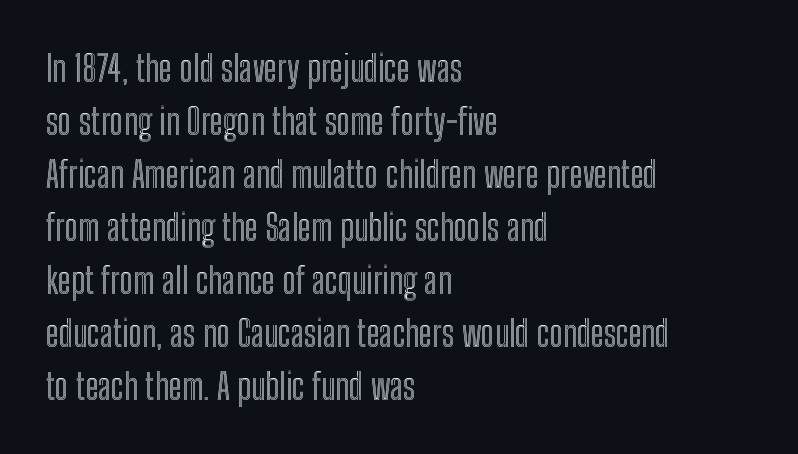
All the whitespace from short lines collects on the right. Lines of text with bare space underneath. Ordinary non-slanted type is in use. A typesetter would call this proportional, since set widths differ per character. The passage shown has conventional tracking throughout.
